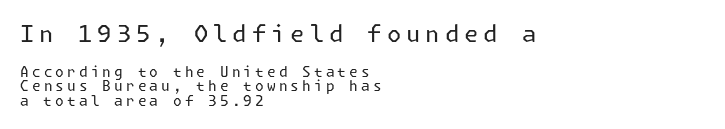
The image shows 23 px text type, upright; set left-aligned, tight line spacing (1.05x), unusually wide letter spacing (+0.22 em), not underlined; the first (top) block is 1.64x larger.
